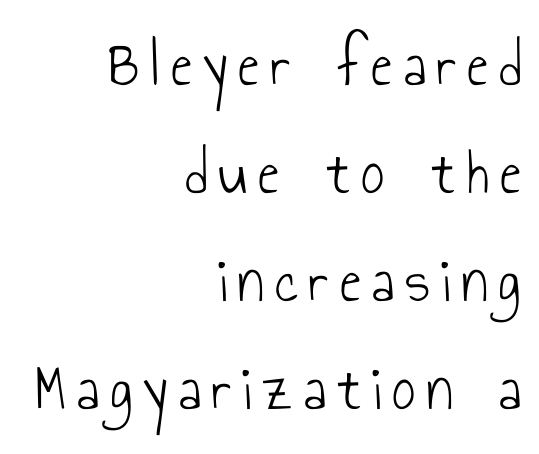
The image shows 65 px light, condensed sans-serif type, upright; set right-aligned, normal line spacing (1.66x), not underlined; low stroke contrast and a small x-height.
